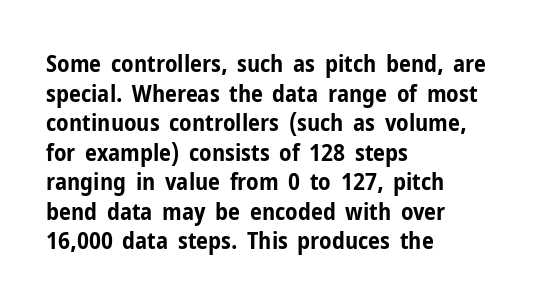
The image shows 24 px bold type, upright; set left-aligned, line spacing 1.23x, normal letter spacing, not underlined.
